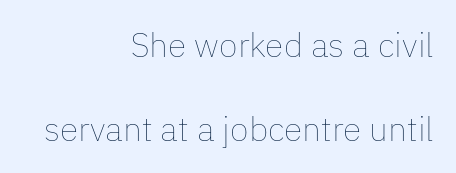
Students, note that the glyphs here touch the page at normal intervals. Quick note: interline space is abundant. Caption: multi-line text, flush right, ragged left. Descenders hang freely into open space. Think of a printed novel: that variable character pitch is what you see here. Compared with a typical body face, this is equally light or lighter still.
